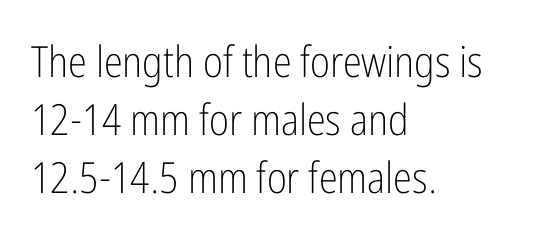
{"serif": "no", "italic": "no", "bold": "no", "weight": "light", "width": "condensed", "stroke_contrast": "low", "x_height": "medium", "monospaced": "no", "underline": "no", "align": "left", "line_spacing": "normal", "line_spacing_ratio": 1.35, "letter_spacing": "normal", "letter_spacing_em": 0.0, "glyph_px": 43}
